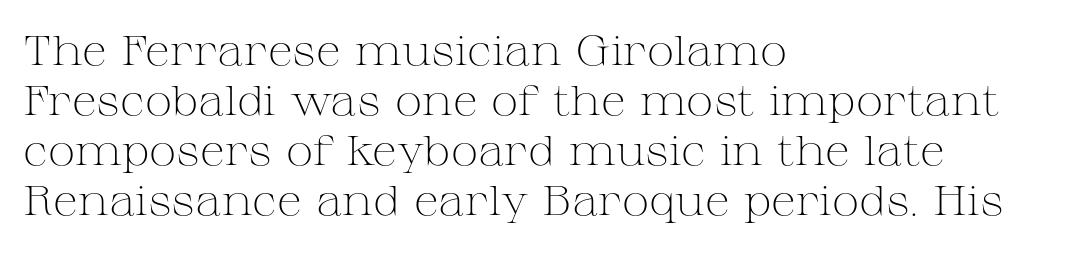
Quick note: not italic, upright. Has an underline been added? It has not. The letterforms sit shoulder to shoulder at normal distance. Every row of glyphs begins at an identical x-position on the left.
